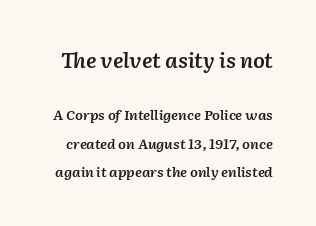
Q: Is the text bold? A: Semi-bold.
Q: Is the text italic (slanted)? A: Yes, it leans right by about 2 degrees.
Q: Is the text underlined? A: No.
Q: Is the spacing between letters normal or unusually wide? A: Normal.
Q: Is the spacing between lines tight, normal or loose? A: Loose.
Q: Which block of text is set in a larger size, the first (top) or the second (bottom)? A: The first (top) one.
